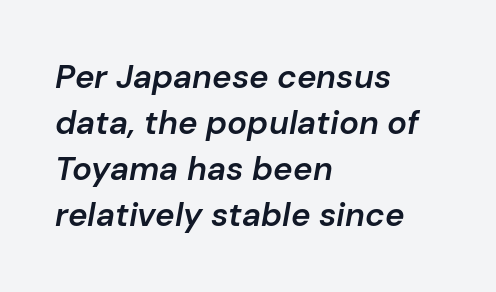
The image shows 33 px semibold type, italic (leaning right); set left-aligned, normal line spacing (1.39x), normal letter spacing, not underlined; low stroke contrast and a medium x-height.
